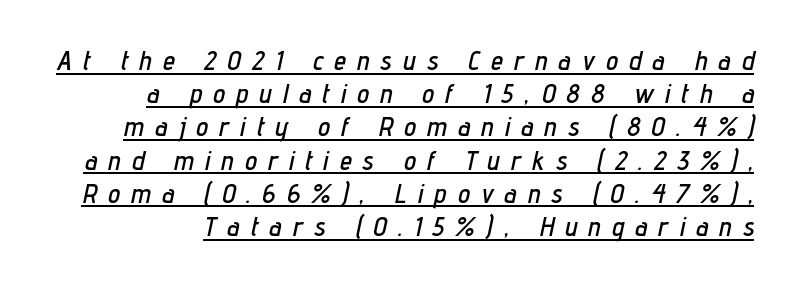
Q: Is the text italic (slanted)? A: Yes, it leans right by about 12 degrees.
Q: Is the text underlined? A: Yes.
Q: Is the spacing between letters normal or unusually wide? A: Unusually wide.
